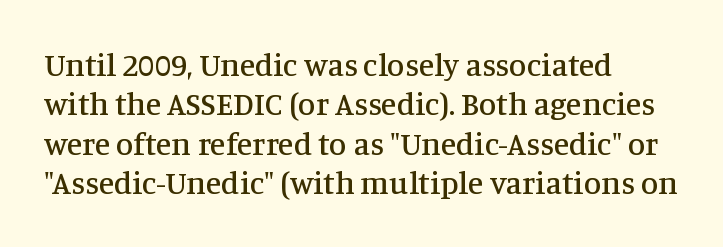
Q: Is the text italic (slanted)? A: No, it is upright.
Q: Is the typeface a serif or a sans-serif typeface? A: Serif.
Q: Is the text underlined? A: No.
Q: How is the paragraph aligned? A: Left-aligned.
Q: Is the spacing between letters normal or unusually wide? A: Normal.
Q: Width (condensed, normal, or wide)? A: Normal.
Q: Stroke contrast? A: Medium.
Q: x-height? A: Large.
Q: Monospaced? A: No.
